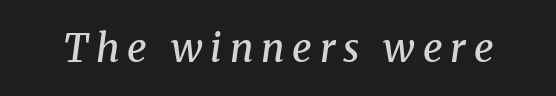
The image shows 39 px semibold serif type, italic (leaning right); set unusually wide letter spacing (+0.2 em), not underlined; medium stroke contrast and a medium x-height.
